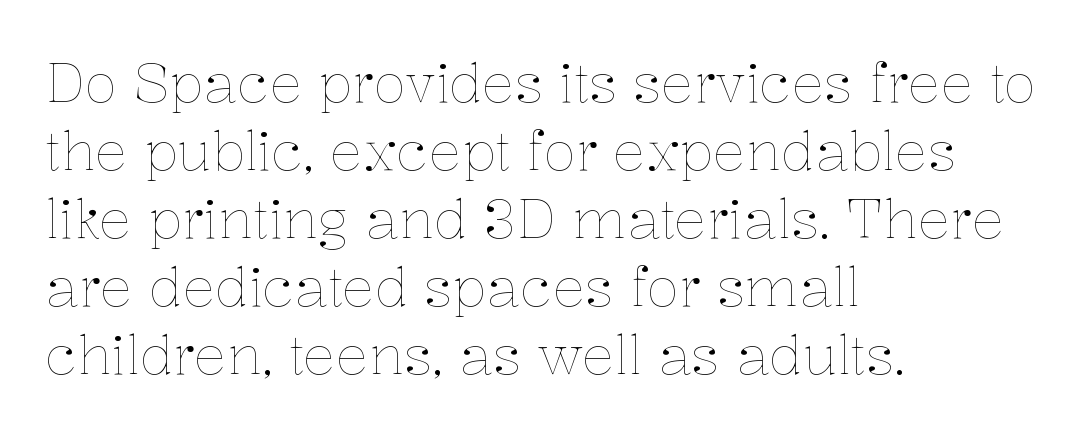
The image shows 54 px thin type, upright; set left-aligned, normal line spacing (1.26x), normal letter spacing, not underlined; low stroke contrast and a medium x-height.
